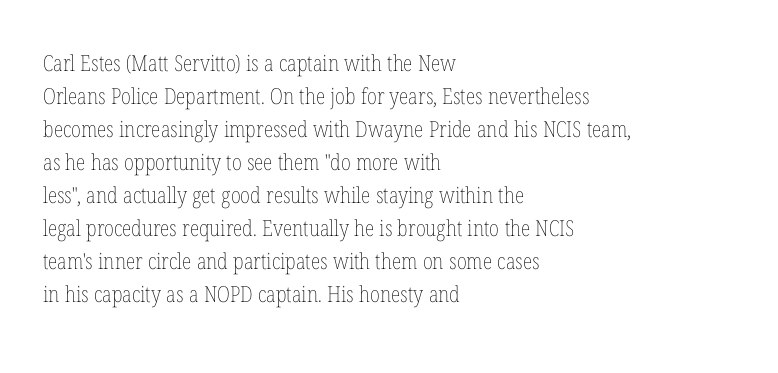
Q: Is the text bold? A: No.
Q: Is the text italic (slanted)? A: No, it is upright.
Q: Is the text underlined? A: No.
Q: How is the paragraph aligned? A: Left-aligned.
Q: Is the spacing between letters normal or unusually wide? A: Normal.
Q: Is the spacing between lines tight, normal or loose? A: Normal.
